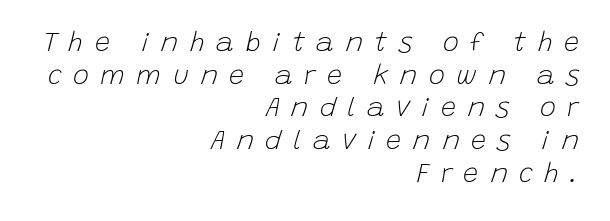
{"italic": "yes", "lean": "right", "slant_degrees": 15, "bold": "no", "underline": "no", "align": "right", "line_spacing_ratio": 1.21, "letter_spacing": "wide", "letter_spacing_em": 0.42, "glyph_px": 27}
